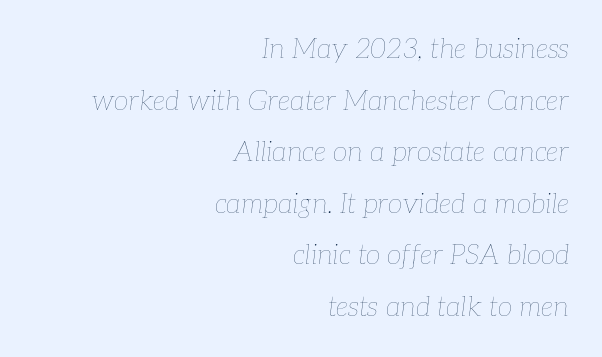
The image shows 27 px text type, italic (leaning right); set right-aligned, loose line spacing (1.91x), normal letter spacing, not underlined.
